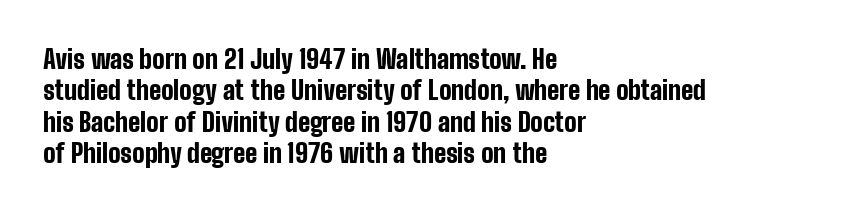
The image shows 26 px bold type, upright; set left-aligned, line spacing 1.21x, normal letter spacing, not underlined.
